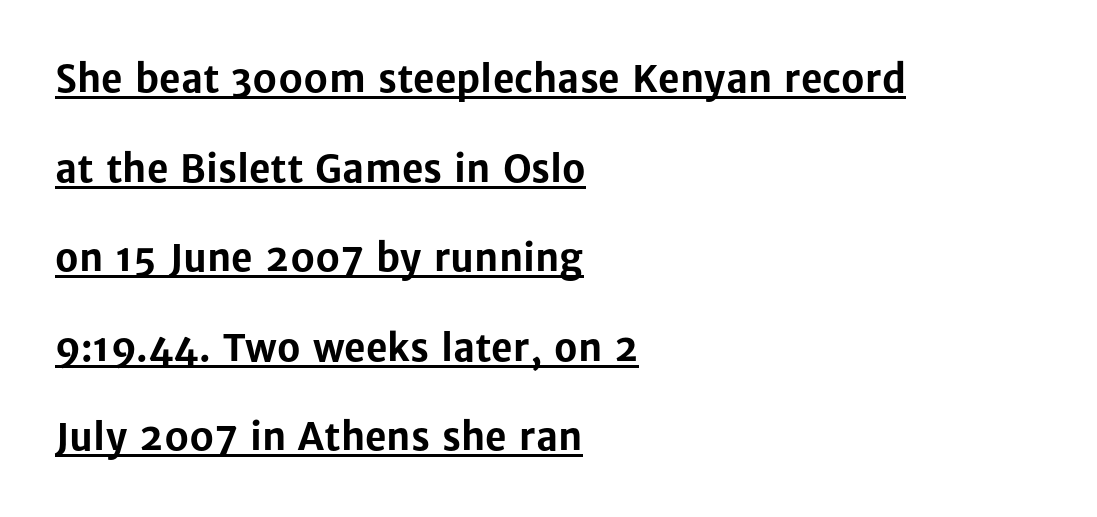
{"serif": "no", "italic": "no", "bold": "yes", "weight": "bold", "width": "normal", "stroke_contrast": "low", "x_height": "medium", "monospaced": "no", "underline": "yes", "align": "left", "line_spacing": "loose", "line_spacing_ratio": 2.42, "letter_spacing": "normal", "letter_spacing_em": 0.0, "glyph_px": 37}
